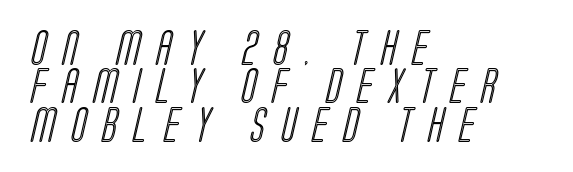
The image shows 35 px condensed type; set left-aligned, tight line spacing (1.1x), unusually wide letter spacing (+0.46 em), not underlined; a large x-height.
